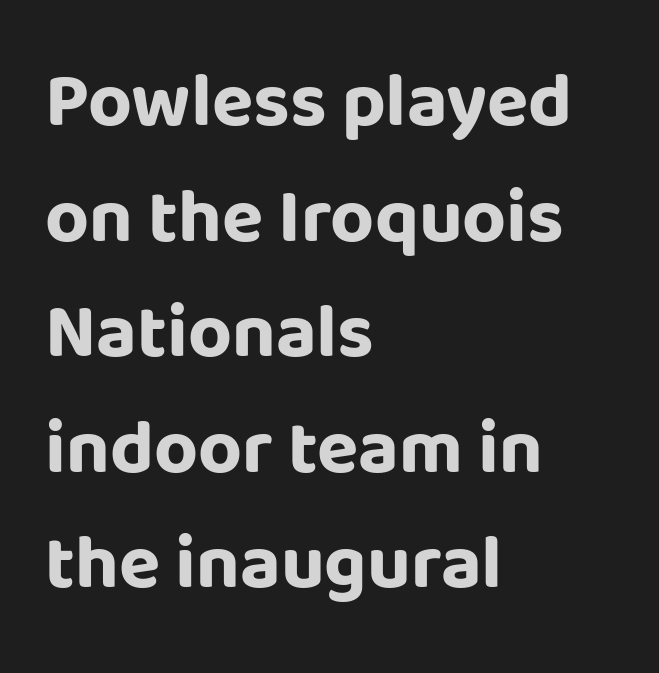
The text was rendered using a sans face with plain stroke endings. Every stem runs plumb, perpendicular to the baseline. In terms of weight, the rendering is a true, heavy bold. A normal amount of white space separates one row of letters from the next. Nothing unusual about the tracking: characters are spaced as the font intends.
